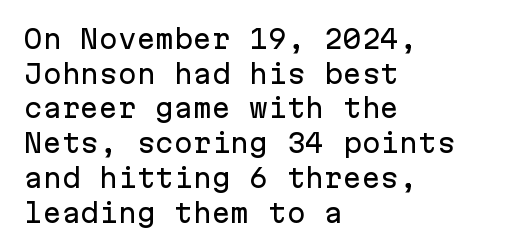
The image shows 25 px text type, upright; set left-aligned, normal line spacing (1.39x), normal letter spacing, not underlined.
